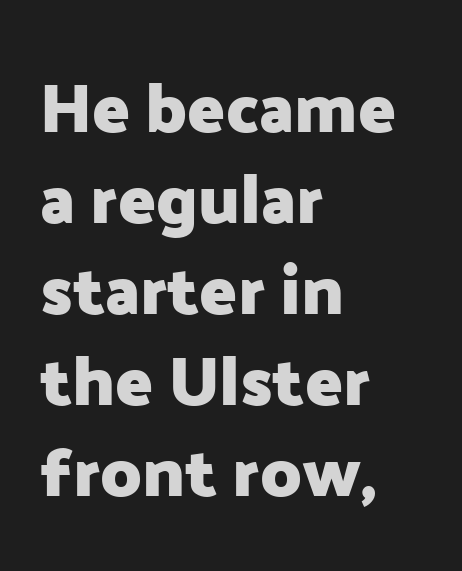
Does the copy run flush right? No — it runs flush left. Looks like regular typesetting: each glyph gets only the width it needs. Any mark beneath the type? The region is blank. Regular leading. Typesetter's note: full bold, strokes at maximum text heaviness. The letters sit at their default tracking, neither squeezed nor spread.
